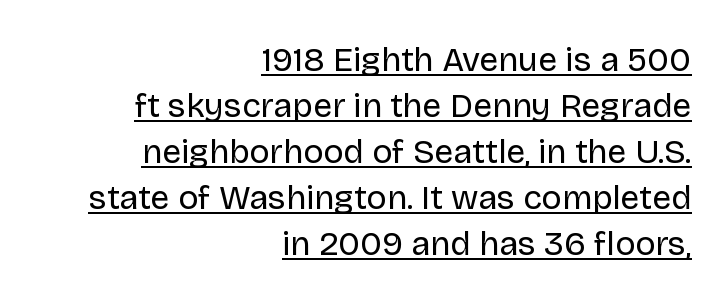
The image shows 34 px regular-weight sans-serif type, upright; set right-aligned, normal line spacing (1.35x), normal letter spacing, underlined; low stroke contrast and a large x-height.
